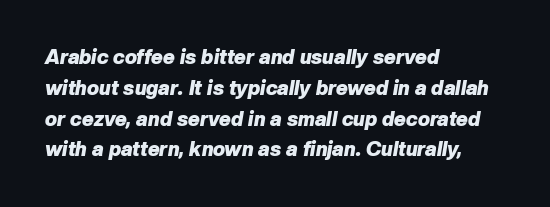
Q: Is the text bold? A: Yes.
Q: Is the text italic (slanted)? A: Yes, it leans right by about 10 degrees.
Q: Is the text underlined? A: No.
Q: How is the paragraph aligned? A: Left-aligned.
Q: Is the spacing between letters normal or unusually wide? A: Normal.
Q: Is the spacing between lines tight, normal or loose? A: Normal.
